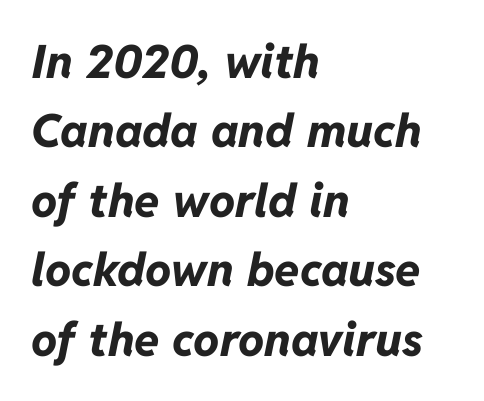
The letters advance in unequal steps, a hallmark of proportional type. Clear beneath every line of the passage. Default kerning and tracking; the words read as compact shapes. Interline gaps are of average width in this sample.
